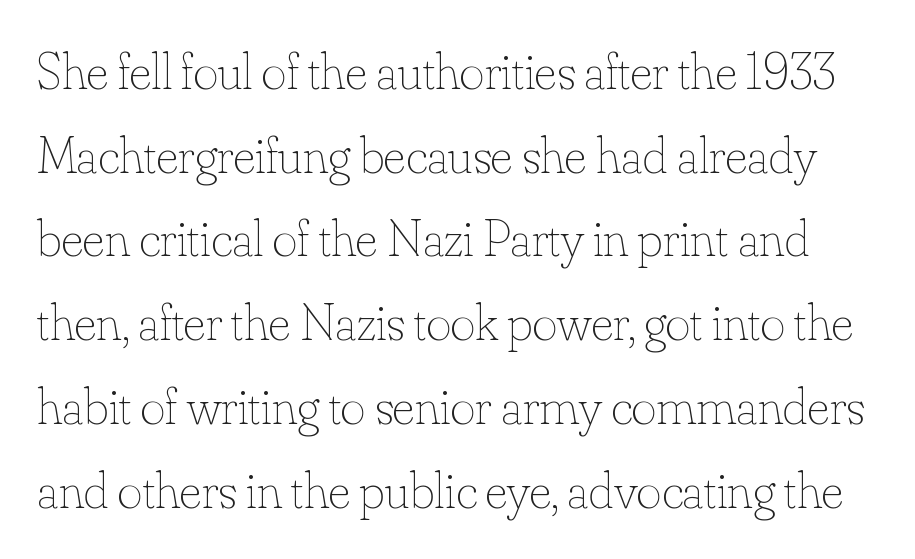
The image shows 53 px thin type, upright; set normal line spacing (1.58x), normal letter spacing, not underlined; low stroke contrast and a small x-height.
